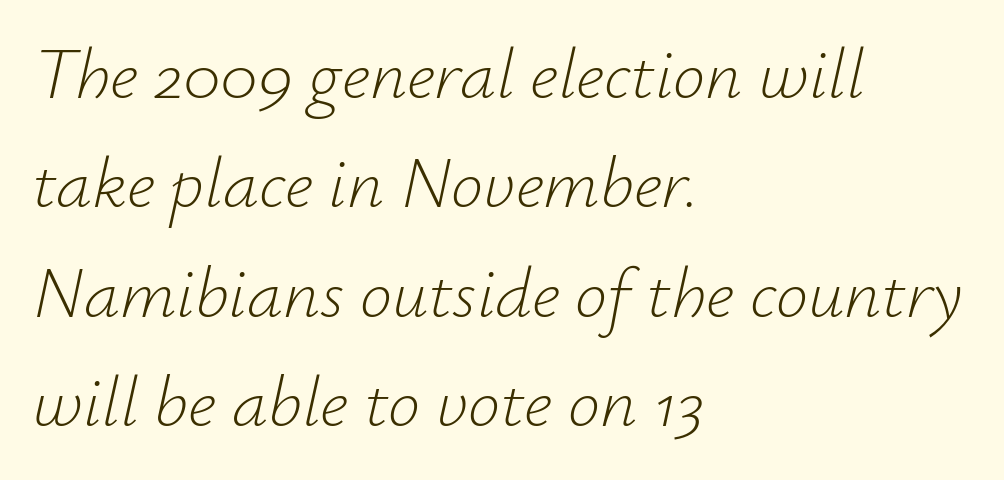
Tall strokes in this sample are angled rather than plumb. Glyph-to-glyph distance matches everyday printed text. Horizontally, the lines are justified to the leading edge only. Students, observe: this is what conventionally led text looks like.
